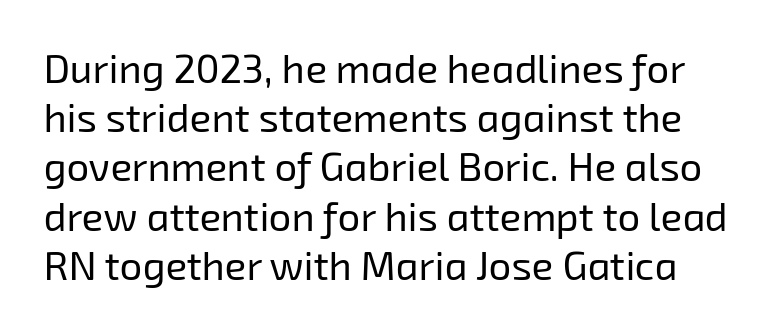
Q: Is the text bold? A: No.
Q: Is the typeface a serif or a sans-serif typeface? A: Sans-serif.
Q: Is the text underlined? A: No.
Q: Is the spacing between letters normal or unusually wide? A: Normal.
Q: Width (condensed, normal, or wide)? A: Normal.
Q: Stroke contrast? A: Low.
Q: x-height? A: Medium.
Q: Monospaced? A: No.
